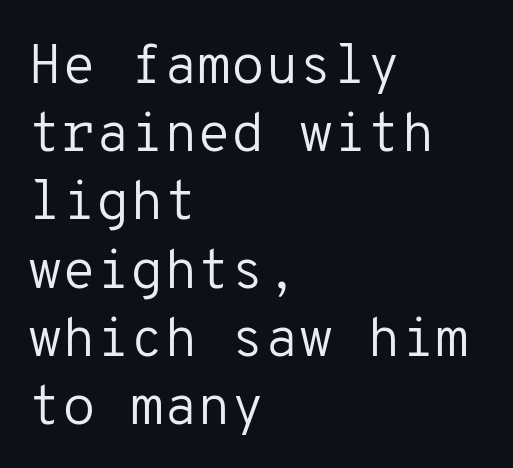
{"serif": "no", "italic": "no", "bold": "no", "weight": "regular", "width": "normal", "stroke_contrast": "low", "x_height": "medium", "monospaced": "yes", "underline": "no", "align": "left", "line_spacing_ratio": 1.24, "letter_spacing": "normal", "letter_spacing_em": 0.0, "glyph_px": 55}
